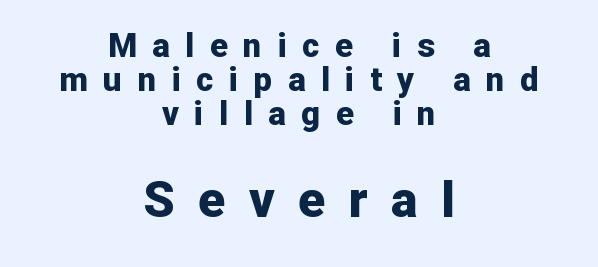
Tracking value appears strongly positive — letters spread wide. A centered setting, common on invitations and titles, is used for this passage. The designer gave the closing block more size than the opening block. Nope, no serifs anywhere on these letters.
